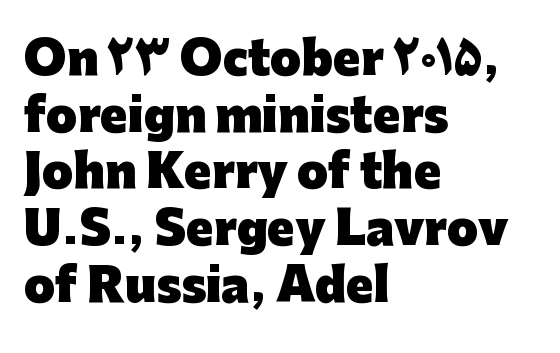
Characters remain perfectly vertical along every line. The face used here has the dense, thick strokes of a bold. Does the leading feel generous? No, just average. This rendering uses left alignment, leaving the right contour irregular.
